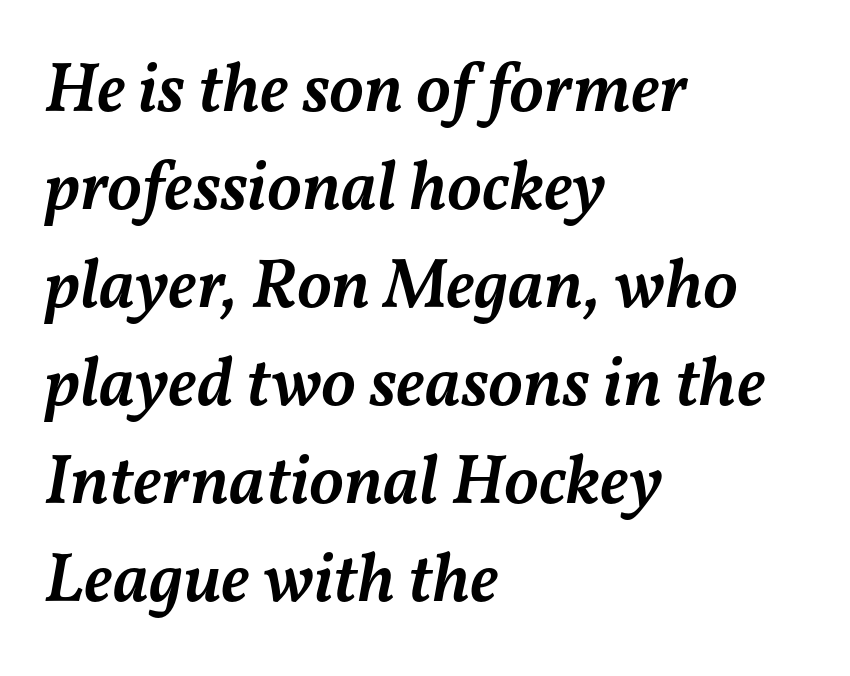
{"italic": "yes", "lean": "right", "slant_degrees": 11, "bold": "semi", "weight": "semibold", "width": "normal", "stroke_contrast": "medium", "x_height": "medium", "monospaced": "no", "underline": "no", "align": "left", "line_spacing": "normal", "line_spacing_ratio": 1.4, "letter_spacing": "normal", "letter_spacing_em": 0.0, "glyph_px": 70}
